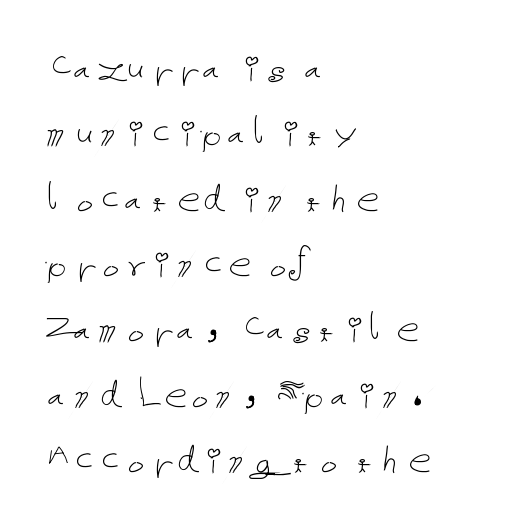
Q: Is the text bold? A: No.
Q: Is the text italic (slanted)? A: No, it is upright.
Q: Is the text underlined? A: No.
Q: How is the paragraph aligned? A: Left-aligned.
Q: Is the spacing between letters normal or unusually wide? A: Normal.
Q: Is the spacing between lines tight, normal or loose? A: Normal.
Q: Width (condensed, normal, or wide)? A: Normal.
Q: Stroke contrast? A: Low.
Q: x-height? A: Medium.
